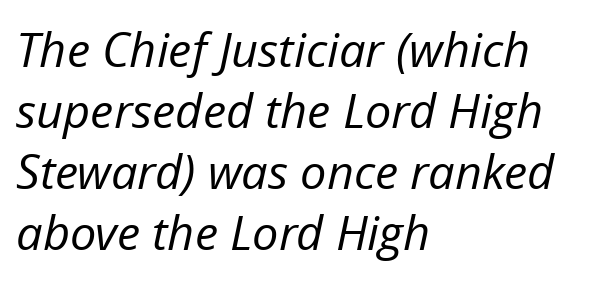
The image shows 47 px regular-weight type, italic (leaning right); set left-aligned, normal line spacing (1.3x), normal letter spacing, not underlined; low stroke contrast and a medium x-height.
